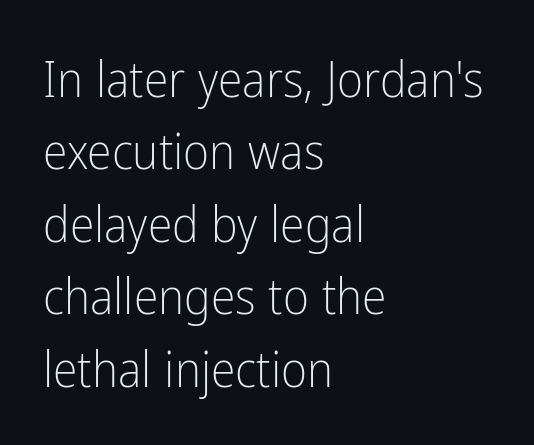
Q: Is the text bold? A: No.
Q: Is the text italic (slanted)? A: No, it is upright.
Q: Is the typeface a serif or a sans-serif typeface? A: Sans-serif.
Q: Is the text underlined? A: No.
Q: How is the paragraph aligned? A: Left-aligned.
Q: Is the spacing between letters normal or unusually wide? A: Normal.
Q: Is the spacing between lines tight, normal or loose? A: Normal.
Q: Width (condensed, normal, or wide)? A: Condensed.
Q: Stroke contrast? A: Low.
Q: x-height? A: Medium.
Q: Monospaced? A: No.
